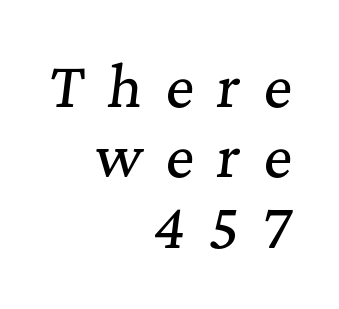
Q: Is the text italic (slanted)? A: Yes, it leans right by about 7 degrees.
Q: Is the typeface a serif or a sans-serif typeface? A: Serif.
Q: Is the text underlined? A: No.
Q: How is the paragraph aligned? A: Right-aligned.
Q: Is the spacing between letters normal or unusually wide? A: Unusually wide.
Q: Is the spacing between lines tight, normal or loose? A: Normal.
Q: Width (condensed, normal, or wide)? A: Normal.
Q: Stroke contrast? A: Medium.
Q: x-height? A: Medium.
Q: Monospaced? A: No.
